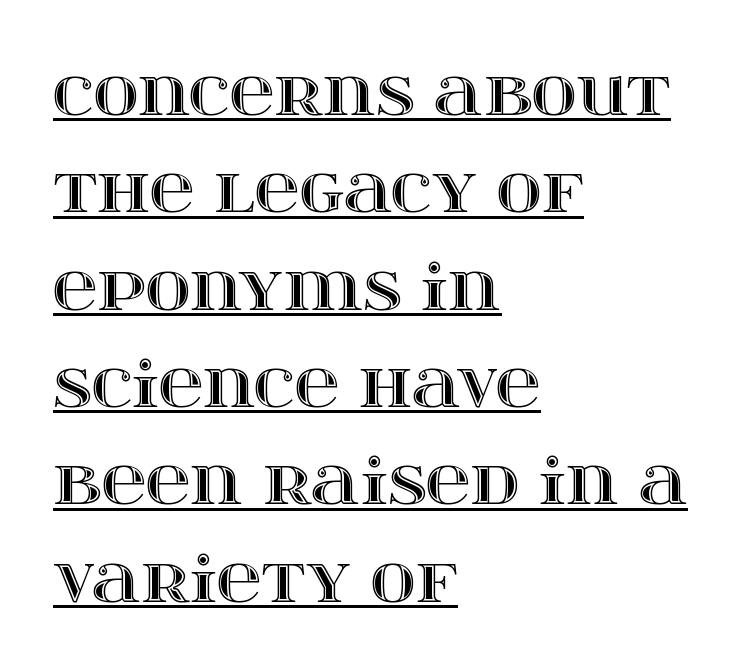
Successive baselines arrive at the customary interval. The setting favours the left margin, as ordinary paragraphs usually do. How are the letters spaced? Ordinarily, with no added tracking. A typesetter would call this proportional, since set widths differ per character. You can see a thin bar hugging the bottom of the glyphs.
